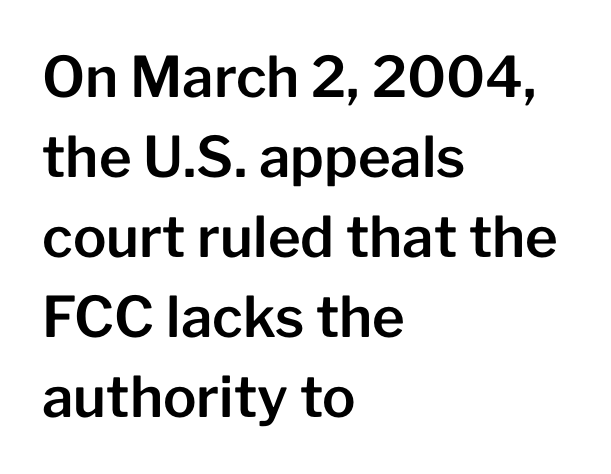
{"serif": "no", "italic": "no", "width": "normal", "stroke_contrast": "low", "x_height": "medium", "monospaced": "no", "underline": "no", "align": "left", "line_spacing": "normal", "line_spacing_ratio": 1.43, "letter_spacing": "normal", "letter_spacing_em": 0.0, "glyph_px": 56}
